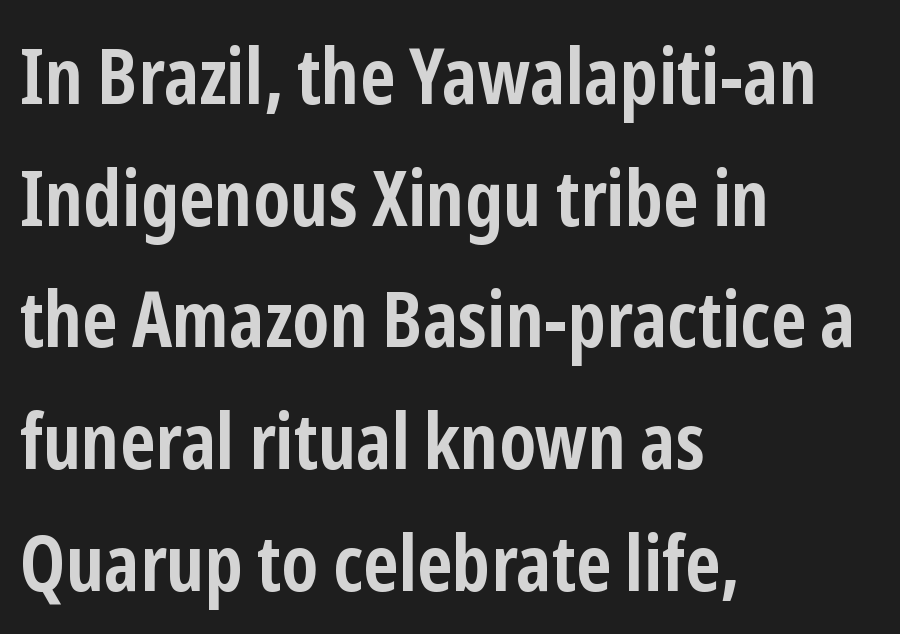
This sample has the flowing, uneven cadence of proportional lettering. Caption: bold face, heavy strokes. The string is rendered with underlining switched off. Every row of glyphs begins at an identical x-position on the left. Summary of vertical rhythm: regular, with standard interline spacing.
